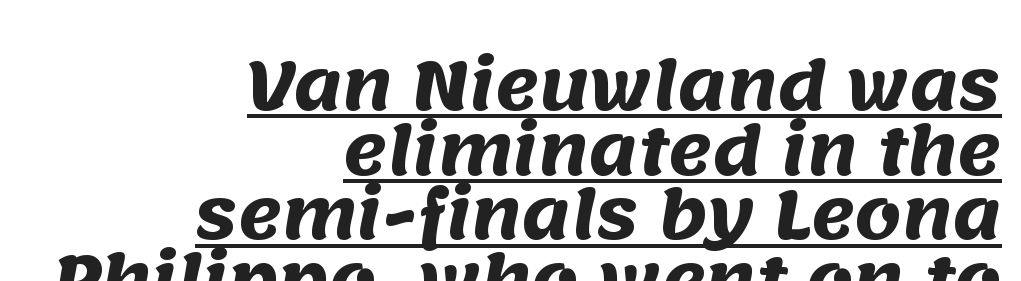
Standard letterfit; no display-style spreading of the glyphs. Do the characters align in a grid? No, the font is proportional. The line-height multiplier appears low, near solid setting. The setting favours the right margin, as signatures and pull-quotes sometimes do.
